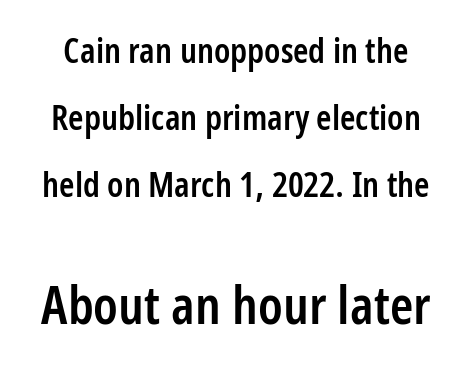
This sample uses a sans-serif face. Size contrast runs from small at the top to large at the bottom. Ascenders rise straight up at ninety degrees. Honestly, there is no underline to notice here at all. Compared with an ordinary text face, these strokes are moderately heavier — a semibold. If you measured baseline to baseline, you'd find a long distance.
